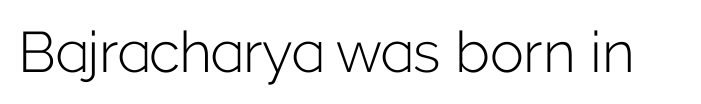
{"serif": "no", "italic": "no", "bold": "no", "weight": "light", "width": "normal", "stroke_contrast": "low", "x_height": "medium", "monospaced": "no", "underline": "no", "letter_spacing": "normal", "letter_spacing_em": 0.0, "glyph_px": 57}
